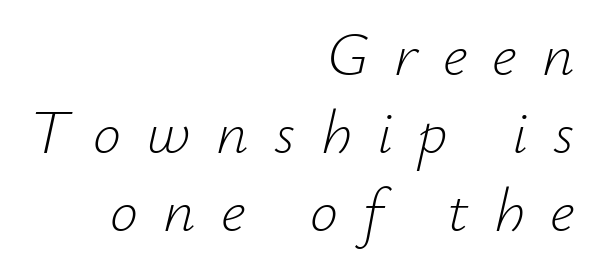
The image shows 63 px light type, italic (leaning right); set right-aligned, line spacing 1.24x, unusually wide letter spacing (+0.4 em), not underlined; low stroke contrast and a small x-height.
